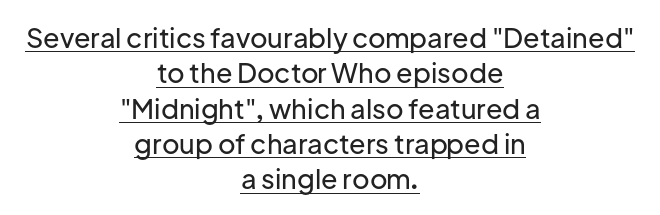
Q: Is the text italic (slanted)? A: No, it is upright.
Q: Is the text underlined? A: Yes.
Q: How is the paragraph aligned? A: Centered.
Q: Is the spacing between letters normal or unusually wide? A: Normal.
Q: Is the spacing between lines tight, normal or loose? A: Normal.
